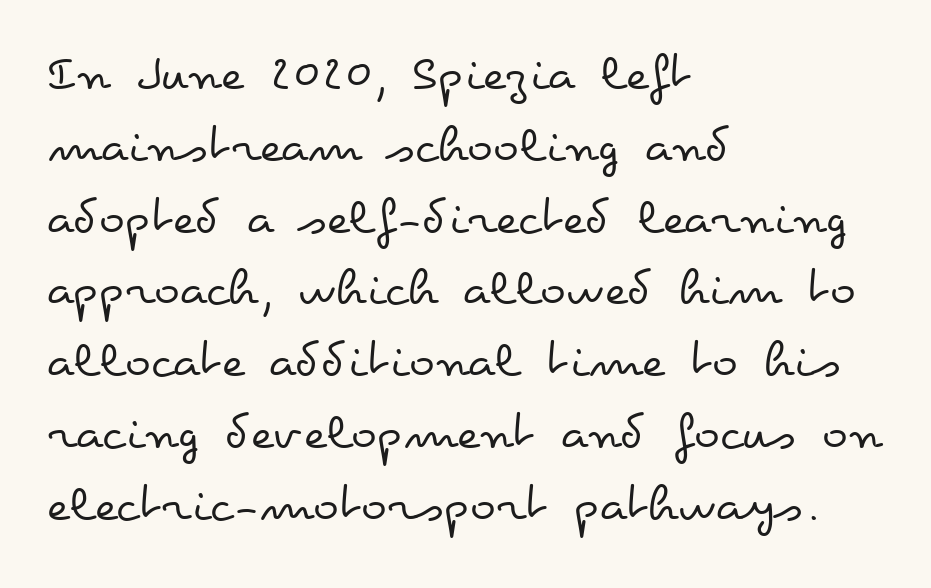
The image shows 54 px regular-weight, wide type, upright; set left-aligned, normal line spacing (1.33x), normal letter spacing, not underlined; low stroke contrast and a small x-height.
